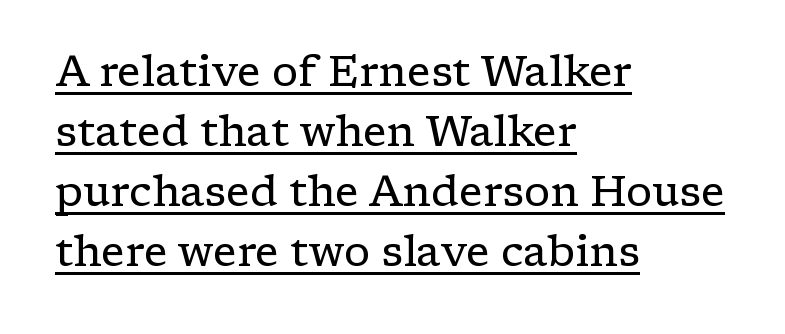
The image shows 42 px regular-weight, wide serif type, upright; set left-aligned, normal line spacing (1.43x), normal letter spacing, underlined; low stroke contrast and a medium x-height.
